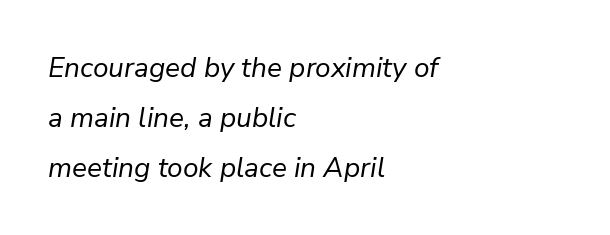
{"italic": "yes", "lean": "right", "slant_degrees": 9, "bold": "no", "weight": "regular", "width": "normal", "stroke_contrast": "low", "x_height": "medium", "monospaced": "no", "underline": "no", "align": "left", "line_spacing_ratio": 1.78, "letter_spacing": "normal", "letter_spacing_em": 0.0, "glyph_px": 28}
